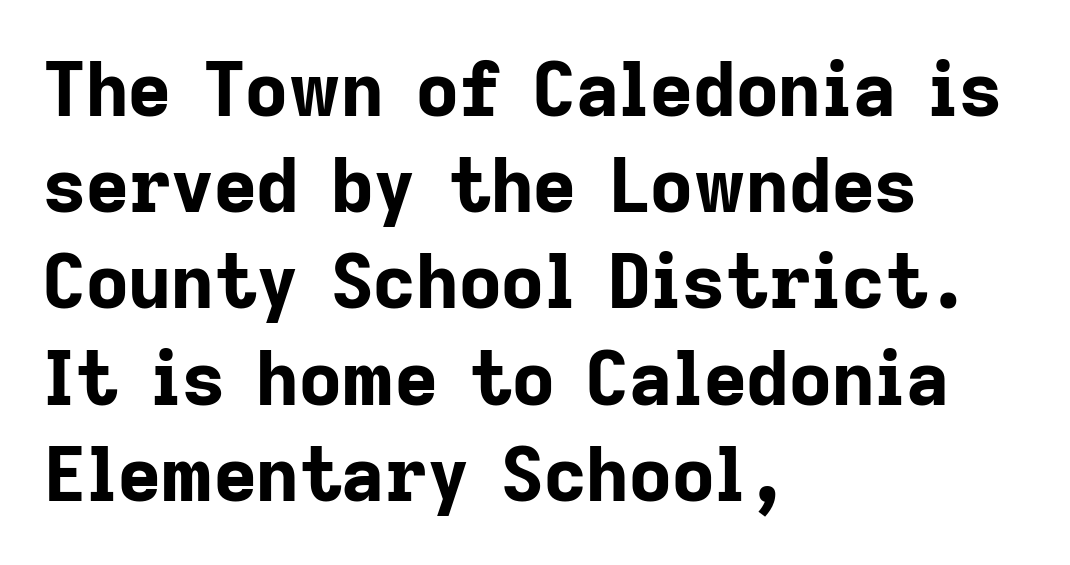
{"serif": "no", "italic": "no", "bold": "yes", "weight": "bold", "width": "normal", "stroke_contrast": "low", "x_height": "medium", "monospaced": "no", "underline": "no", "align": "left", "line_spacing": "normal", "line_spacing_ratio": 1.3, "letter_spacing": "normal", "letter_spacing_em": 0.0, "glyph_px": 74}
